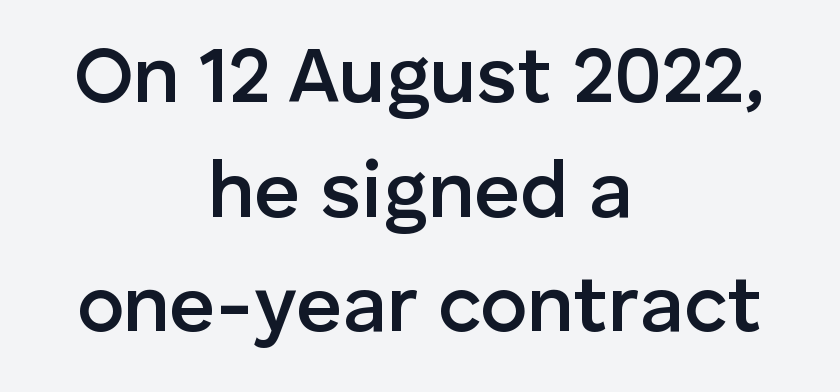
Note the varied advance widths — an 'i' is clearly narrower than an 'm'. The type is set solid horizontally, with unmodified tracking. Centered paragraph, ragged on both sides. Every stem runs plumb, perpendicular to the baseline. The characters display no serif detailing; their extremities are plain.
